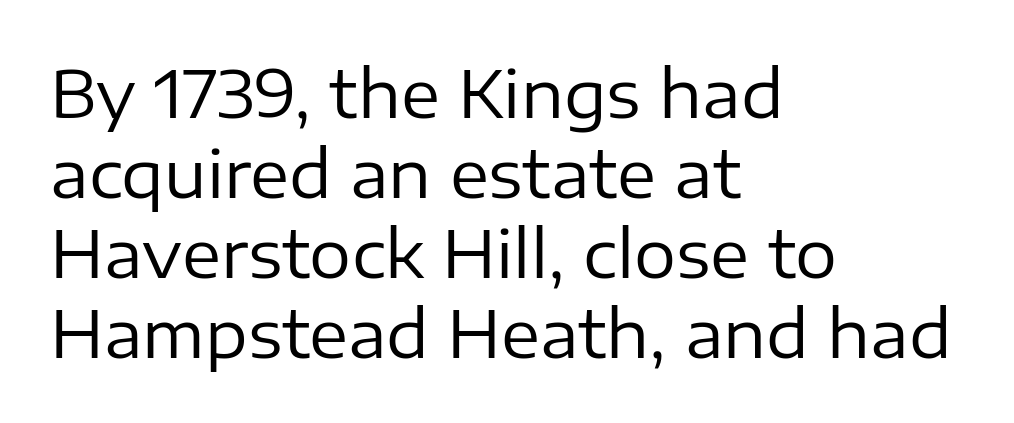
Q: Is the text bold? A: No.
Q: Is the text italic (slanted)? A: No, it is upright.
Q: Is the typeface a serif or a sans-serif typeface? A: Sans-serif.
Q: Is the text underlined? A: No.
Q: How is the paragraph aligned? A: Left-aligned.
Q: Is the spacing between letters normal or unusually wide? A: Normal.
Q: Width (condensed, normal, or wide)? A: Normal.
Q: Stroke contrast? A: Low.
Q: x-height? A: Medium.
Q: Monospaced? A: No.
